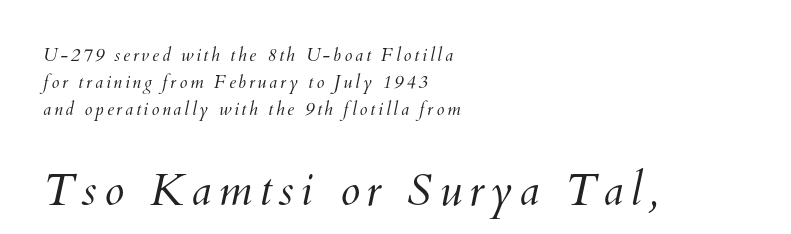
The gap between lines stays unmarked. Which margin do the lines hug? The left one — the right edge is uneven. Stroke thickness stays within the range of a standard reading face or lighter. Normally led — the rows are evenly, conventionally spaced. The following chunk of copy outweighs the initial chunk in type size.
